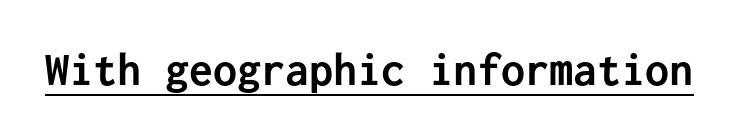
{"serif": "no", "italic": "no", "bold": "yes", "weight": "semibold", "width": "normal", "stroke_contrast": "low", "x_height": "medium", "monospaced": "yes", "underline": "yes", "letter_spacing": "normal", "letter_spacing_em": 0.0, "glyph_px": 48}
